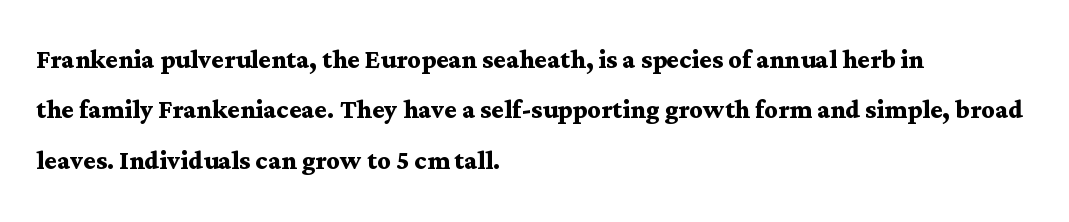
The image shows 33 px semibold, wide serif type, upright; set left-aligned, normal line spacing (1.53x), normal letter spacing, not underlined; medium stroke contrast and a medium x-height.
